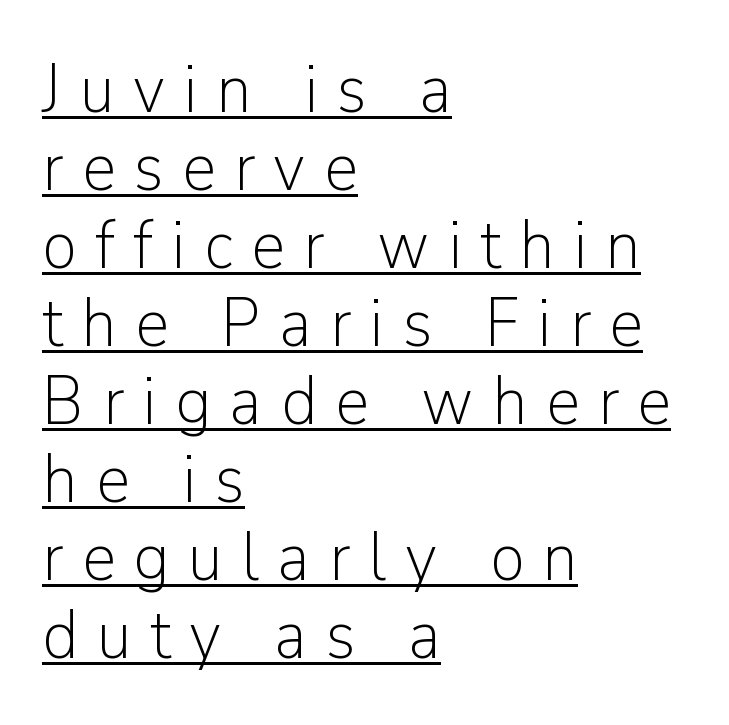
{"serif": "no", "italic": "no", "bold": "no", "weight": "light", "width": "normal", "stroke_contrast": "low", "x_height": "medium", "monospaced": "no", "underline": "yes", "align": "left", "line_spacing": "tight", "line_spacing_ratio": 1.13, "letter_spacing": "wide", "letter_spacing_em": 0.27, "glyph_px": 69}
